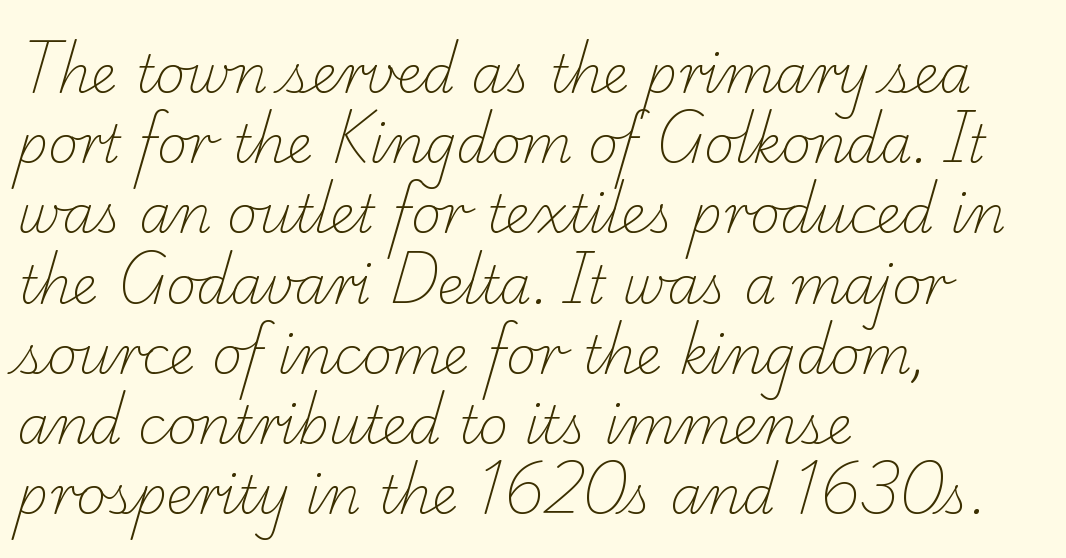
A light-to-regular cut is what we see here. The type family on display is of the serif kind. The passage shown is not underscored anywhere. Proportional: the letters do not fall into vertical columns.
